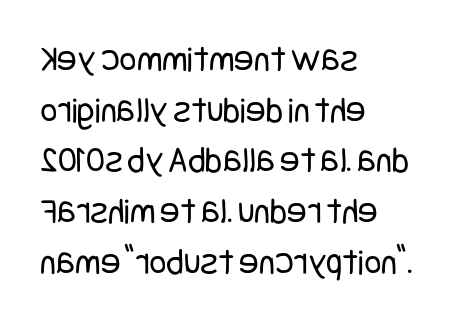
{"serif": "no", "italic": "no", "bold": "no", "weight": "regular", "width": "condensed", "stroke_contrast": "low", "x_height": "large", "underline": "no", "align": "left", "line_spacing": "normal", "line_spacing_ratio": 1.37, "letter_spacing": "normal", "letter_spacing_em": 0.0, "glyph_px": 37}
